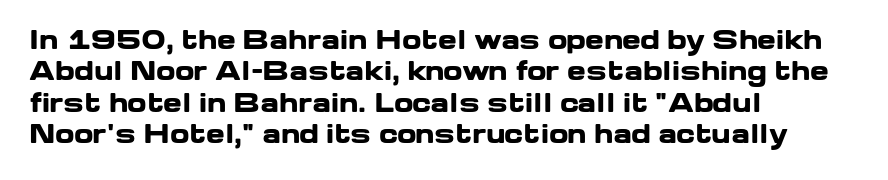
The image shows 25 px bold type, upright; set left-aligned, normal line spacing (1.26x), normal letter spacing, not underlined.
